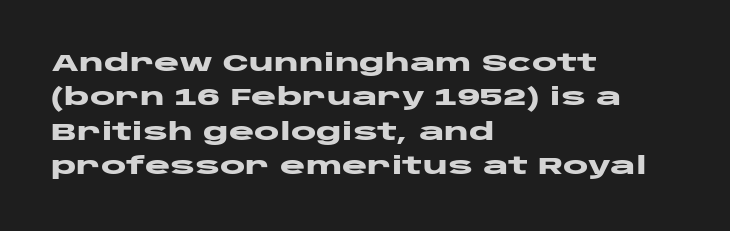
The passage shown is emphatically bold. The space directly below the letters is spotless. Italic? Not at all — the glyphs are vertical. The block of text has a typical density, with ordinary space between rows.
